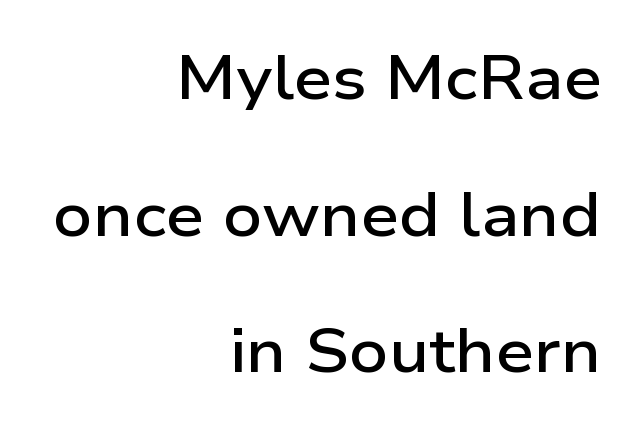
{"serif": "no", "italic": "no", "bold": "semi", "weight": "semibold", "width": "wide", "stroke_contrast": "low", "x_height": "medium", "monospaced": "no", "underline": "no", "align": "right", "line_spacing": "loose", "line_spacing_ratio": 2.24, "letter_spacing": "normal", "letter_spacing_em": 0.0, "glyph_px": 61}
